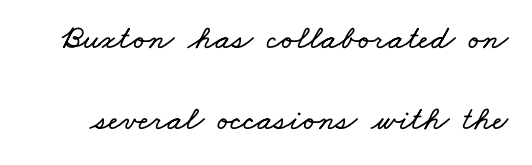
The image shows 34 px wide type; set loose line spacing (2.39x), normal letter spacing, not underlined; low stroke contrast and a small x-height.
